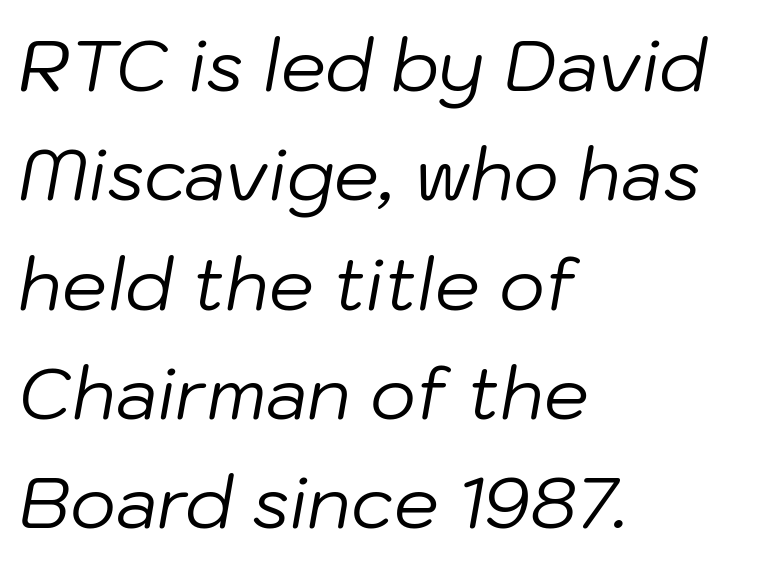
Q: Is the text bold? A: No.
Q: Is the text italic (slanted)? A: Yes, it leans right by about 10 degrees.
Q: Is the text underlined? A: No.
Q: How is the paragraph aligned? A: Left-aligned.
Q: Is the spacing between letters normal or unusually wide? A: Normal.
Q: Is the spacing between lines tight, normal or loose? A: Normal.
Q: Width (condensed, normal, or wide)? A: Normal.
Q: Stroke contrast? A: Low.
Q: x-height? A: Medium.
Q: Monospaced? A: No.
